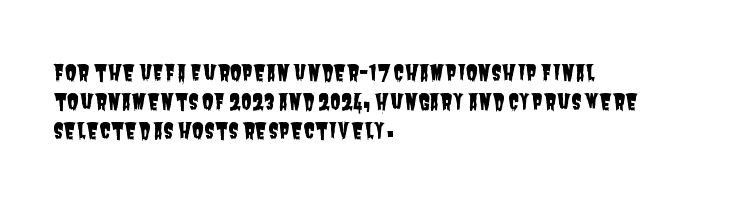
The image shows 21 px text type; set left-aligned, normal line spacing (1.38x), normal letter spacing, not underlined.
